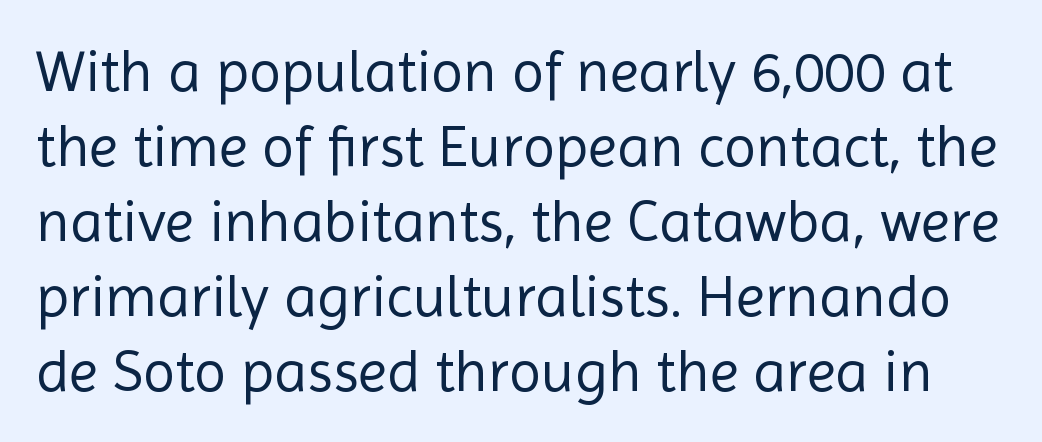
The image shows 59 px regular-weight sans-serif type, upright; set normal line spacing (1.27x), normal letter spacing, not underlined; a medium x-height.
